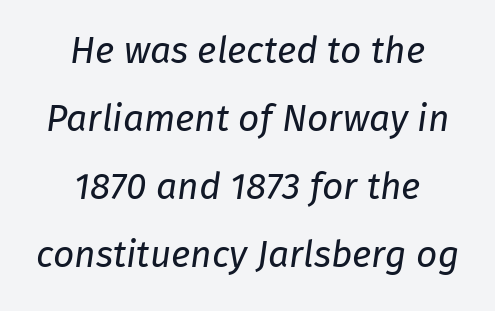
Looking at the ascenders, they clearly lean. This is not heavy type; no bold has been used. The rendering uses natural spacing where letterforms have individual widths. The passage is arranged like a title page — every line centered.
